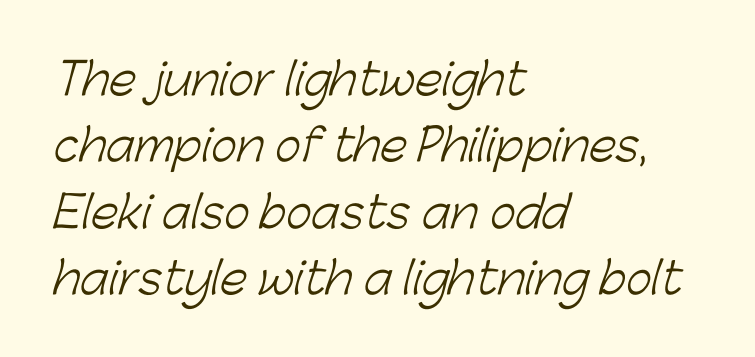
{"serif": "no", "bold": "no", "weight": "light", "width": "normal", "stroke_contrast": "low", "x_height": "medium", "monospaced": "no", "underline": "no", "align": "left", "line_spacing": "normal", "line_spacing_ratio": 1.51, "letter_spacing": "normal", "letter_spacing_em": 0.0, "glyph_px": 44}
